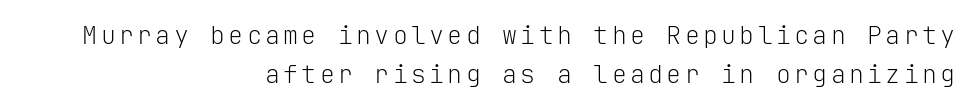
Q: Is the text bold? A: No.
Q: Is the text italic (slanted)? A: No, it is upright.
Q: Is the text underlined? A: No.
Q: How is the paragraph aligned? A: Right-aligned.
Q: Is the spacing between lines tight, normal or loose? A: Normal.
